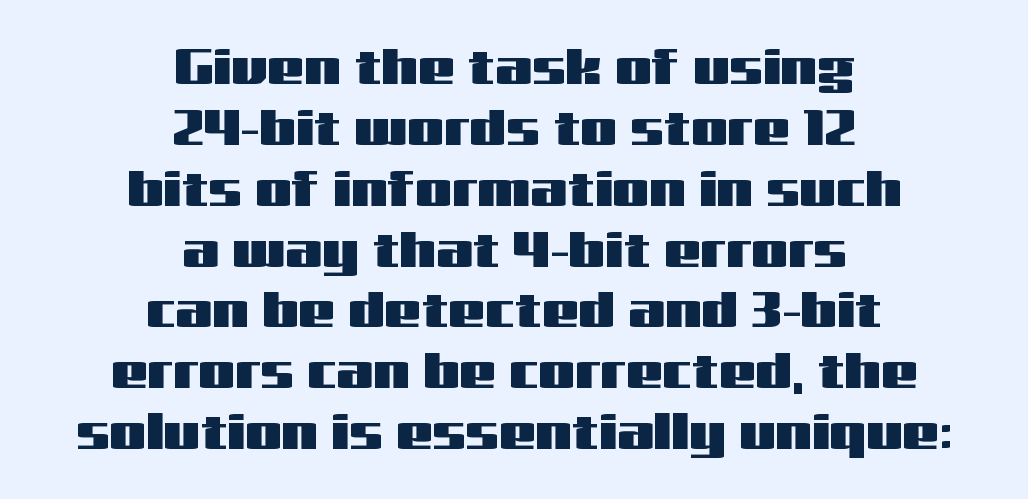
{"serif": "no", "italic": "no", "width": "wide", "stroke_contrast": "medium", "x_height": "medium", "monospaced": "no", "underline": "no", "align": "center", "line_spacing_ratio": 1.17, "letter_spacing": "normal", "letter_spacing_em": 0.0, "glyph_px": 52}
